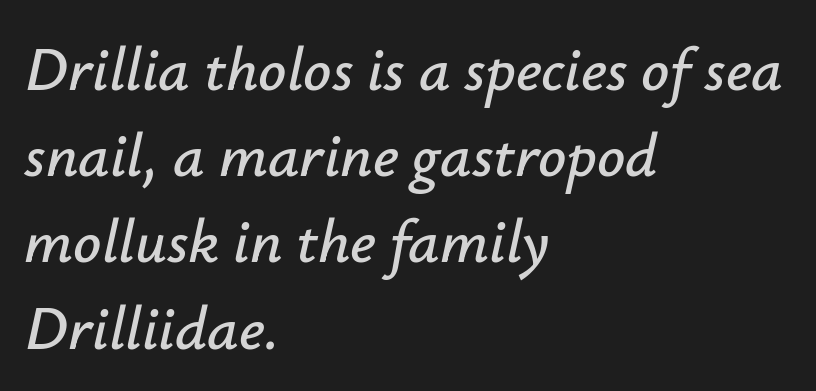
Q: Is the text italic (slanted)? A: Yes, it leans right by about 12 degrees.
Q: Is the text underlined? A: No.
Q: How is the paragraph aligned? A: Left-aligned.
Q: Is the spacing between letters normal or unusually wide? A: Normal.
Q: Is the spacing between lines tight, normal or loose? A: Normal.
Q: Width (condensed, normal, or wide)? A: Normal.
Q: Stroke contrast? A: Low.
Q: x-height? A: Small.
Q: Monospaced? A: No.
